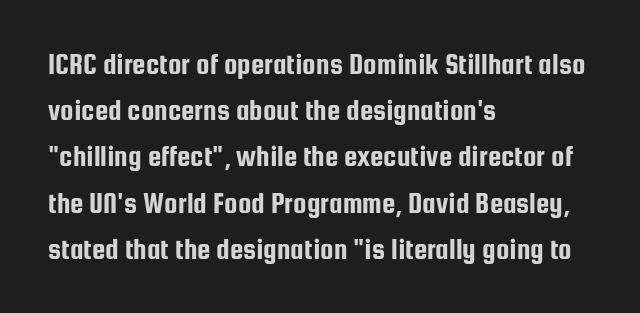
Q: Is the text italic (slanted)? A: No, it is upright.
Q: Is the typeface a serif or a sans-serif typeface? A: Sans-serif.
Q: Is the text underlined? A: No.
Q: How is the paragraph aligned? A: Left-aligned.
Q: Is the spacing between letters normal or unusually wide? A: Normal.
Q: Is the spacing between lines tight, normal or loose? A: Normal.
Q: Width (condensed, normal, or wide)? A: Condensed.
Q: Stroke contrast? A: Low.
Q: x-height? A: Medium.
Q: Monospaced? A: No.
